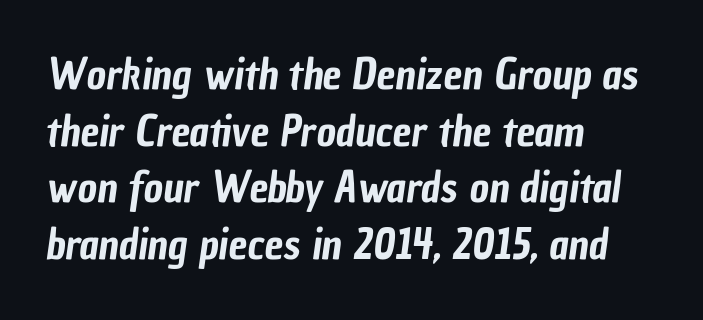
{"serif": "no", "width": "condensed", "stroke_contrast": "low", "x_height": "medium", "monospaced": "no", "underline": "no", "align": "left", "line_spacing": "normal", "line_spacing_ratio": 1.35, "letter_spacing": "normal", "letter_spacing_em": 0.0, "glyph_px": 42}
